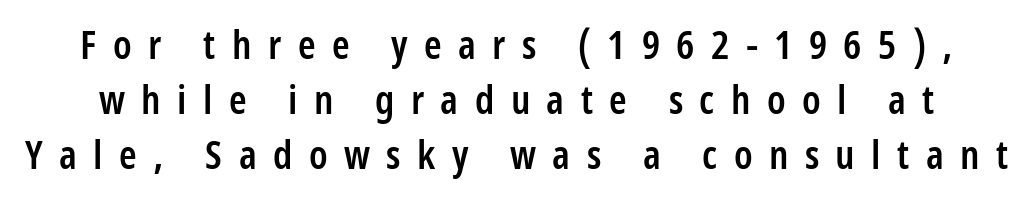
Q: Is the text bold? A: Semi-bold.
Q: Is the text italic (slanted)? A: No, it is upright.
Q: Is the typeface a serif or a sans-serif typeface? A: Sans-serif.
Q: Is the text underlined? A: No.
Q: Is the spacing between letters normal or unusually wide? A: Unusually wide.
Q: Is the spacing between lines tight, normal or loose? A: Normal.
Q: Width (condensed, normal, or wide)? A: Condensed.
Q: Stroke contrast? A: Low.
Q: x-height? A: Medium.
Q: Monospaced? A: No.
